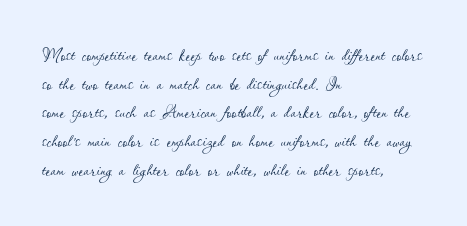
Q: Is the text bold? A: No.
Q: Is the text italic (slanted)? A: Yes.
Q: Is the text underlined? A: No.
Q: How is the paragraph aligned? A: Left-aligned.
Q: Is the spacing between letters normal or unusually wide? A: Normal.
Q: Is the spacing between lines tight, normal or loose? A: Normal.
